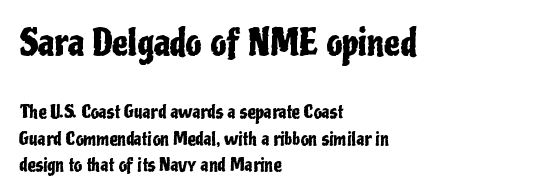
{"serif": "no", "italic": "no", "width": "condensed", "stroke_contrast": "low", "x_height": "medium", "monospaced": "no", "underline": "no", "align": "left", "line_spacing": "normal", "line_spacing_ratio": 1.46, "letter_spacing": "normal", "letter_spacing_em": 0.0, "larger_block": "first", "size_ratio": 2.0, "glyph_px": 36}
